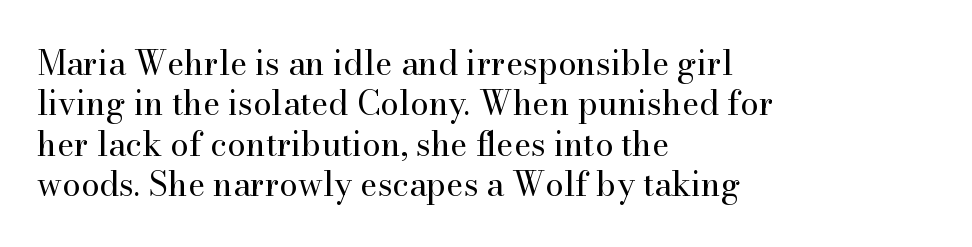
{"serif": "yes", "italic": "no", "bold": "no", "weight": "regular", "width": "normal", "stroke_contrast": "high", "x_height": "small", "monospaced": "no", "underline": "no", "align": "left", "line_spacing_ratio": 1.22, "letter_spacing": "normal", "letter_spacing_em": 0.0, "glyph_px": 33}
